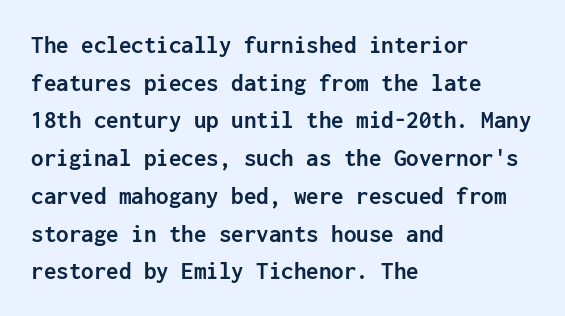
Students, note that the glyphs here touch the page at normal intervals. The vertical gap from one line to the next is medium. The lettering stays uniformly vertical, giving the passage a roman look. The lines are quadded left. Heft: maximum for text — a bold. Type without underlining.
